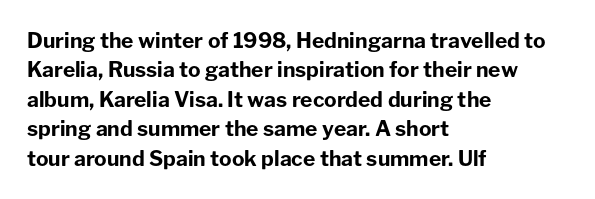
The image shows 21 px bold type, upright; set left-aligned, normal line spacing (1.4x), normal letter spacing, not underlined.
